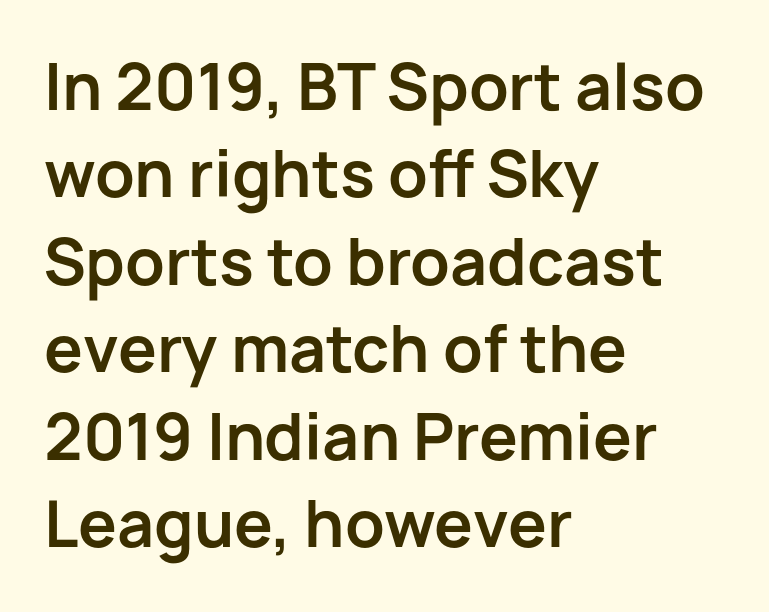
Q: Is the text bold? A: Yes.
Q: Is the text italic (slanted)? A: No, it is upright.
Q: Is the typeface a serif or a sans-serif typeface? A: Sans-serif.
Q: Is the text underlined? A: No.
Q: How is the paragraph aligned? A: Left-aligned.
Q: Is the spacing between letters normal or unusually wide? A: Normal.
Q: Is the spacing between lines tight, normal or loose? A: Normal.
Q: Width (condensed, normal, or wide)? A: Normal.
Q: Stroke contrast? A: Low.
Q: x-height? A: Medium.
Q: Monospaced? A: No.
